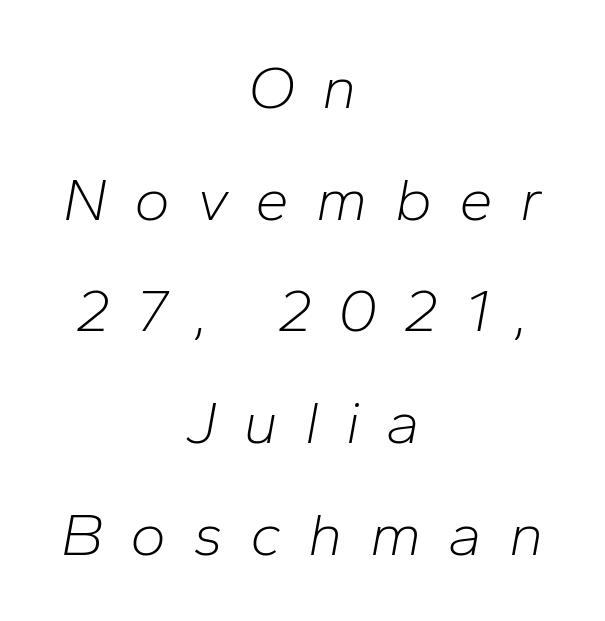
The image shows 61 px light type, italic (leaning right); set centered, line spacing 1.83x, unusually wide letter spacing (+0.44 em), not underlined; low stroke contrast and a medium x-height.
